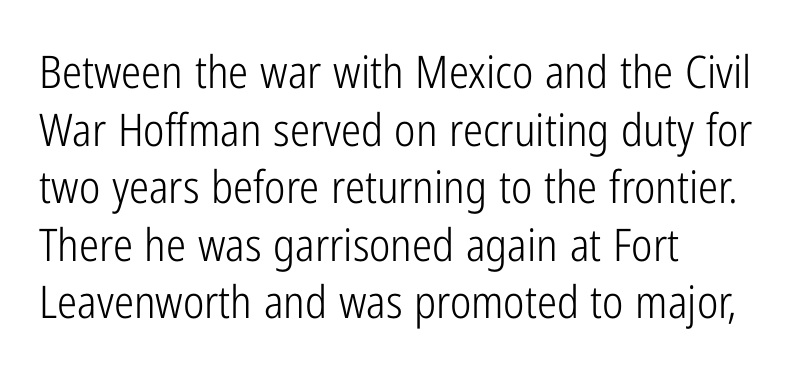
{"serif": "no", "italic": "no", "bold": "no", "weight": "light", "width": "condensed", "stroke_contrast": "low", "x_height": "medium", "monospaced": "no", "underline": "no", "align": "left", "line_spacing": "normal", "line_spacing_ratio": 1.28, "letter_spacing": "normal", "letter_spacing_em": 0.0, "glyph_px": 45}
